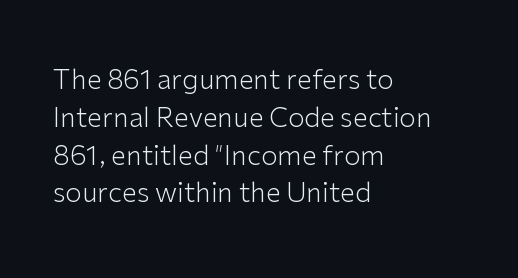
Q: Is the text bold? A: No.
Q: Is the text italic (slanted)? A: No, it is upright.
Q: Is the text underlined? A: No.
Q: How is the paragraph aligned? A: Left-aligned.
Q: Is the spacing between letters normal or unusually wide? A: Normal.
Q: Is the spacing between lines tight, normal or loose? A: Normal.
